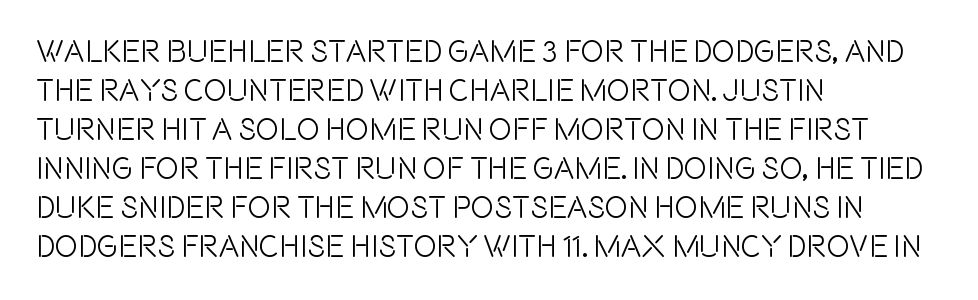
Q: Is the text italic (slanted)? A: No, it is upright.
Q: Is the typeface a serif or a sans-serif typeface? A: Sans-serif.
Q: Is the text underlined? A: No.
Q: How is the paragraph aligned? A: Left-aligned.
Q: Is the spacing between letters normal or unusually wide? A: Normal.
Q: Is the spacing between lines tight, normal or loose? A: Normal.
Q: Width (condensed, normal, or wide)? A: Condensed.
Q: x-height? A: Large.
Q: Monospaced? A: No.
